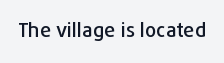
These lines keep a tight, regular rhythm from letter to letter. Unmarked baselines from the first word to the last. Italic: no, the glyphs are upright roman.
